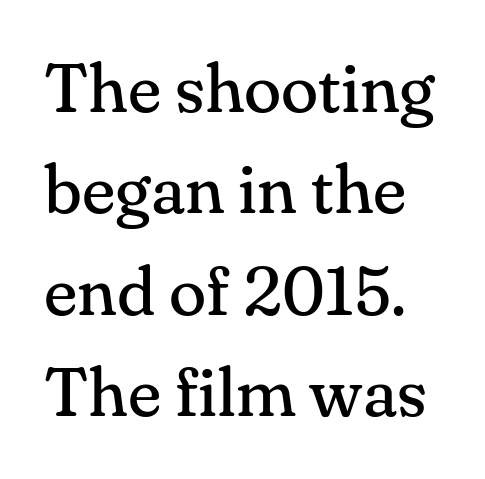
Proportional: the letters do not fall into vertical columns. The typography opts for an upright posture over an oblique one. The typesetting does not lean heavy: it is not bold. Regarding serifs, this sample has them. Has an underline been added? It has not.
